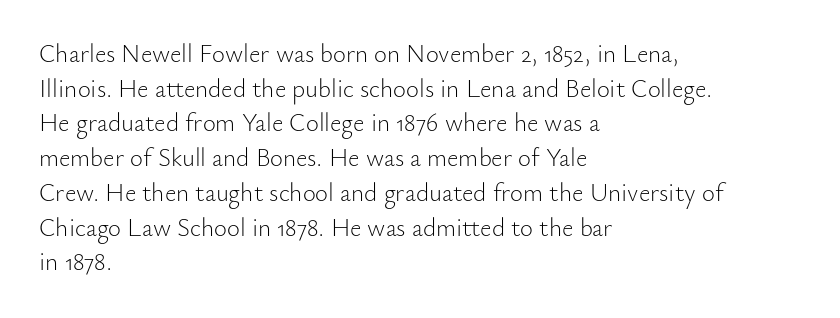
The letters stand straight up with perfectly vertical stems. The typesetter chose a ragged-right arrangement here. What's the leading like? Ordinary, nothing unusual. Nothing unusual about the tracking: characters are spaced as the font intends. Is the stroke heavy? The answer is a plain regular-or-lighter.
